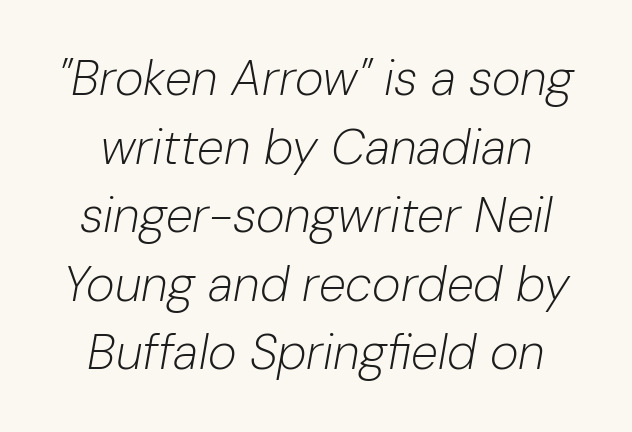
Any mark beneath the type? The region is blank. The line-height multiplier appears to be the usual default. In terms of posture, this sample is oblique. Stems here are at most as thick as an everyday book face. Looks like regular typesetting: each glyph gets only the width it needs.
